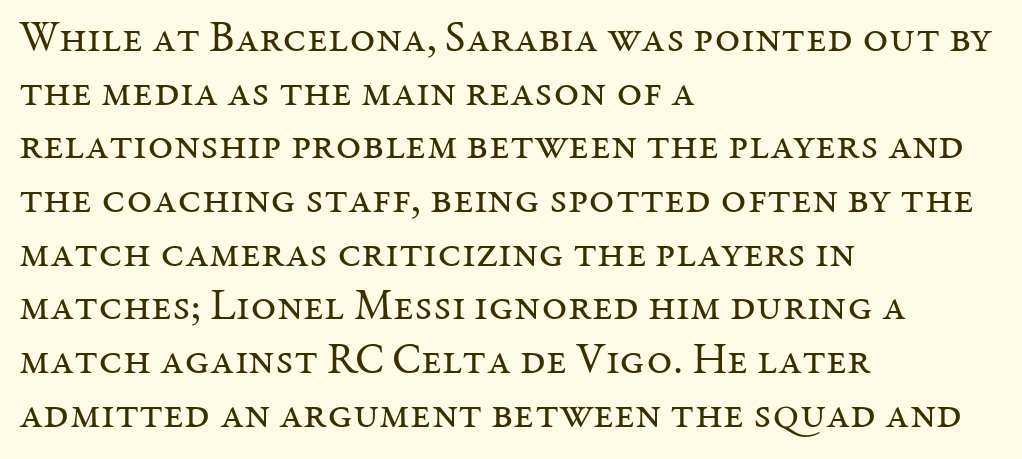
Q: Is the text bold? A: No.
Q: Is the text italic (slanted)? A: No, it is upright.
Q: Is the typeface a serif or a sans-serif typeface? A: Serif.
Q: Is the text underlined? A: No.
Q: How is the paragraph aligned? A: Left-aligned.
Q: Is the spacing between letters normal or unusually wide? A: Normal.
Q: Width (condensed, normal, or wide)? A: Normal.
Q: Stroke contrast? A: Medium.
Q: x-height? A: Medium.
Q: Monospaced? A: No.
